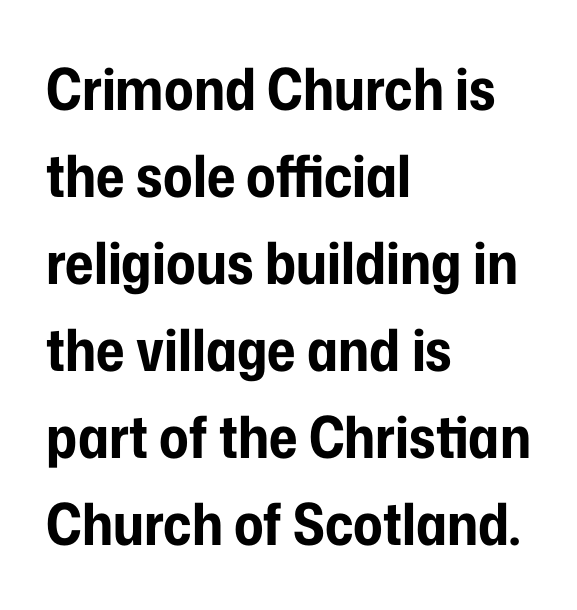
Chunky letters — that's bold for sure. Has an underline been added? It has not. Character widths vary here, with narrow letters taking less room than wide ones. Horizontal alignment here is leftward, the default for most running prose. Letterform terminals end flat and unadorned throughout the passage. Letter spacing: default.
